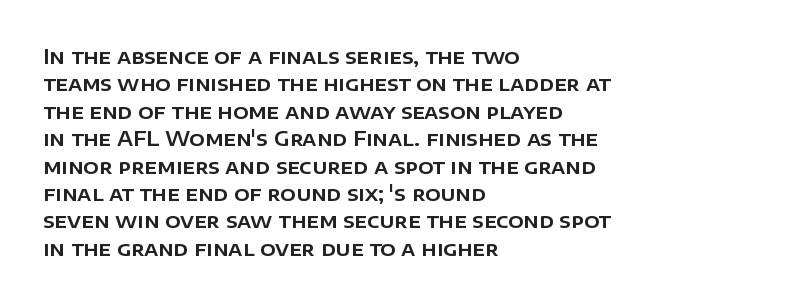
The specimen omits any rule beneath the text block's lines. The face used here is rendered with its standard letterfit. Posture: straight, roman, zero tilt. A student would call this left alignment; a typographer would say flush left, rag right. If you measured baseline to baseline, you'd find a middling distance.
